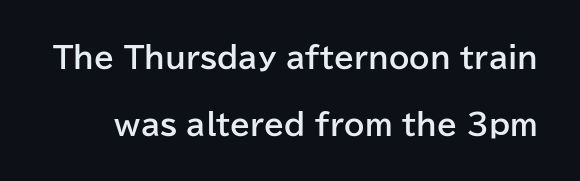
{"serif": "no", "italic": "no", "bold": "yes", "weight": "bold", "width": "normal", "stroke_contrast": "low", "x_height": "medium", "monospaced": "no", "underline": "no", "line_spacing": "loose", "line_spacing_ratio": 2.31, "letter_spacing": "normal", "letter_spacing_em": 0.0, "glyph_px": 29}
